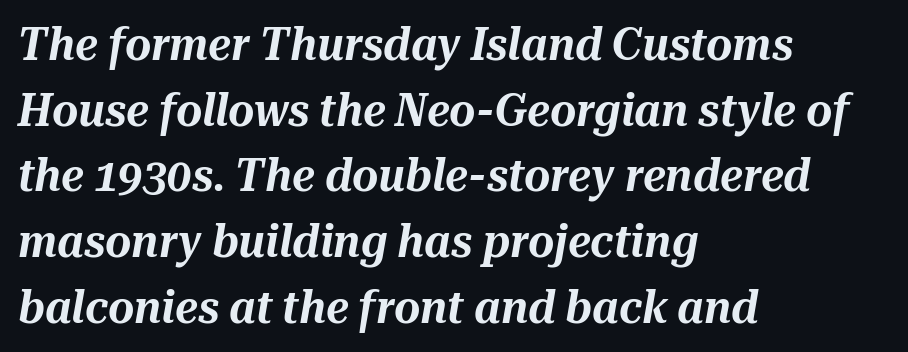
Compared with a centered layout, this one pins lines to the left instead. Short note: letters normally spaced. Style check: oblique. Quick note: underline off. Horizontal bands of white between lines are of average thickness. Looks like regular typesetting: each glyph gets only the width it needs.
